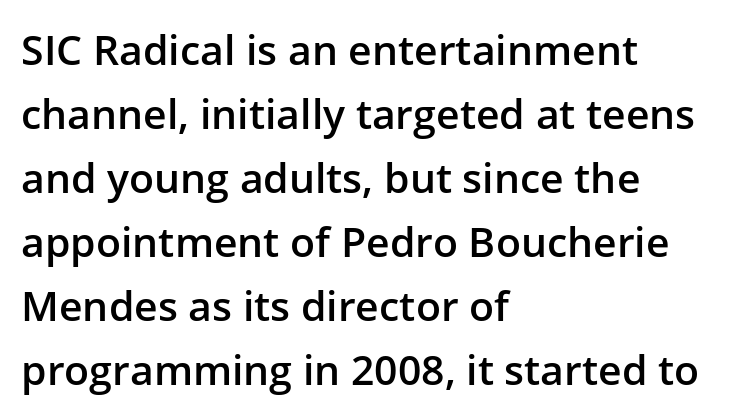
{"serif": "no", "italic": "no", "bold": "semi", "weight": "semibold", "width": "normal", "stroke_contrast": "low", "x_height": "medium", "monospaced": "no", "underline": "no", "align": "left", "line_spacing": "normal", "line_spacing_ratio": 1.56, "letter_spacing": "normal", "letter_spacing_em": 0.0, "glyph_px": 41}
